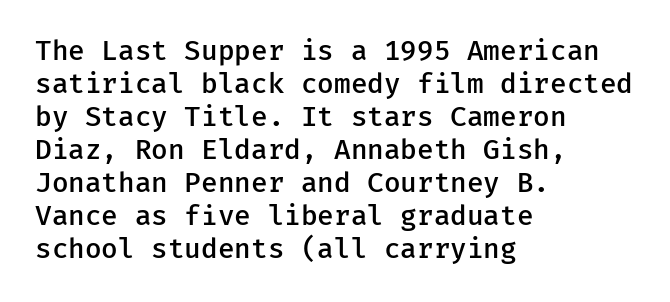
{"italic": "no", "bold": "semi", "underline": "no", "align": "left", "line_spacing_ratio": 1.22, "letter_spacing": "normal", "letter_spacing_em": 0.0, "glyph_px": 27}
